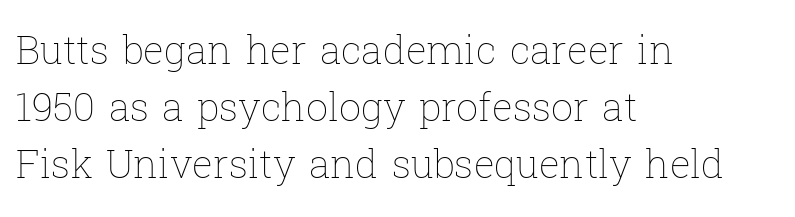
Vertically, the passage feels balanced, rows spaced as you'd expect. Alignment: flush left. Italic: no, the glyphs are upright roman. Each row of text sits above clean, open space.
